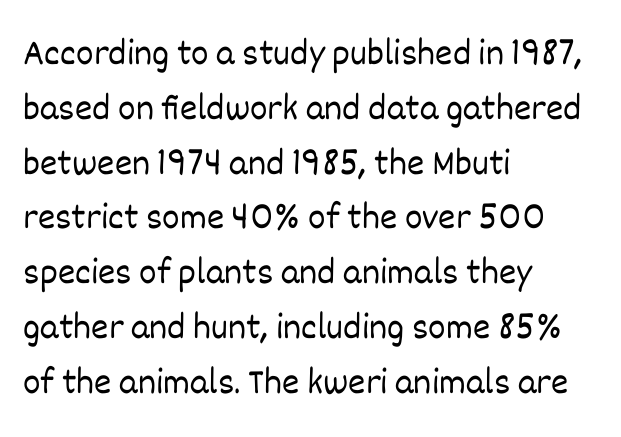
{"italic": "no", "bold": "no", "weight": "light", "width": "normal", "stroke_contrast": "low", "x_height": "large", "monospaced": "no", "underline": "no", "align": "left", "line_spacing": "normal", "line_spacing_ratio": 1.48, "letter_spacing": "normal", "letter_spacing_em": 0.0, "glyph_px": 37}
